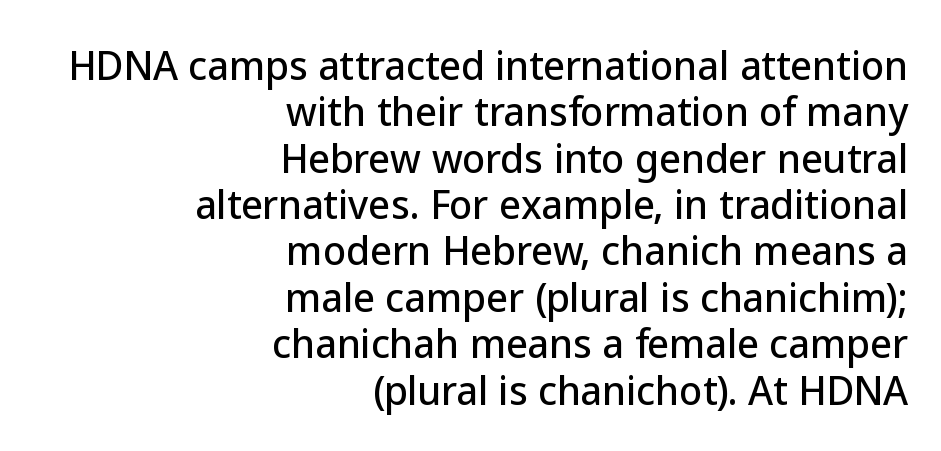
Q: Is the text italic (slanted)? A: No, it is upright.
Q: Is the typeface a serif or a sans-serif typeface? A: Sans-serif.
Q: Is the text underlined? A: No.
Q: How is the paragraph aligned? A: Right-aligned.
Q: Is the spacing between letters normal or unusually wide? A: Normal.
Q: Width (condensed, normal, or wide)? A: Normal.
Q: Stroke contrast? A: Low.
Q: x-height? A: Medium.
Q: Monospaced? A: No.
